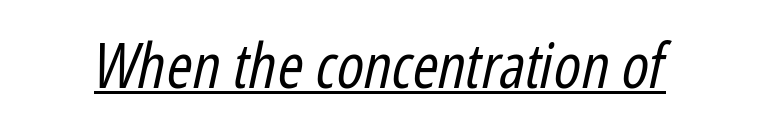
{"italic": "yes", "lean": "right", "slant_degrees": 12, "bold": "no", "weight": "regular", "width": "condensed", "stroke_contrast": "low", "x_height": "medium", "monospaced": "no", "underline": "yes", "letter_spacing": "normal", "letter_spacing_em": 0.0, "glyph_px": 62}
